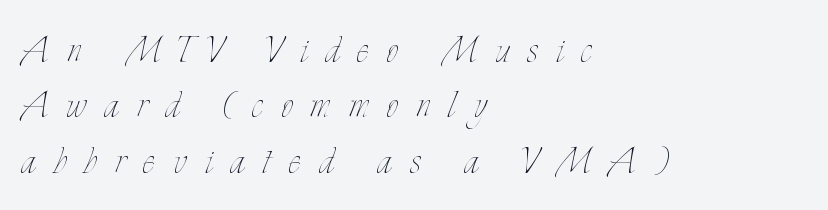
The image shows 47 px thin, condensed type; set left-aligned, line spacing 1.18x, unusually wide letter spacing (+0.39 em), not underlined; low stroke contrast and a small x-height.
